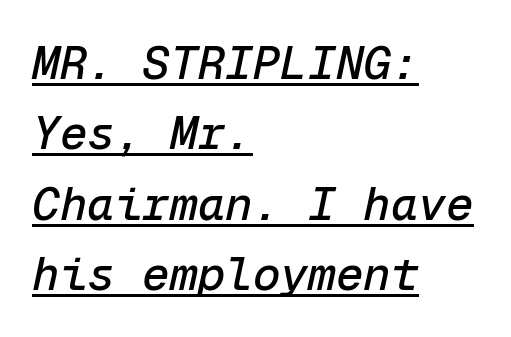
{"italic": "yes", "lean": "right", "slant_degrees": 12, "width": "normal", "stroke_contrast": "low", "x_height": "medium", "monospaced": "yes", "underline": "yes", "align": "left", "line_spacing": "normal", "line_spacing_ratio": 1.53, "letter_spacing": "normal", "letter_spacing_em": 0.0, "glyph_px": 46}
